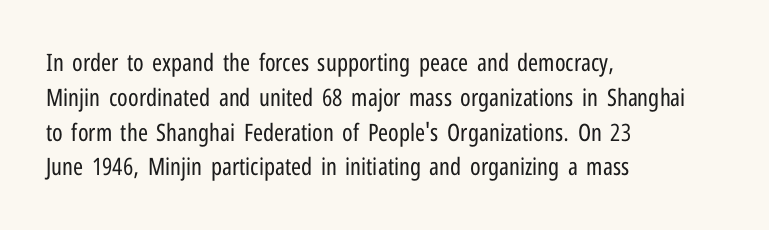
Q: Is the text bold? A: No.
Q: Is the text italic (slanted)? A: No, it is upright.
Q: Is the text underlined? A: No.
Q: How is the paragraph aligned? A: Left-aligned.
Q: Is the spacing between letters normal or unusually wide? A: Normal.
Q: Is the spacing between lines tight, normal or loose? A: Normal.
